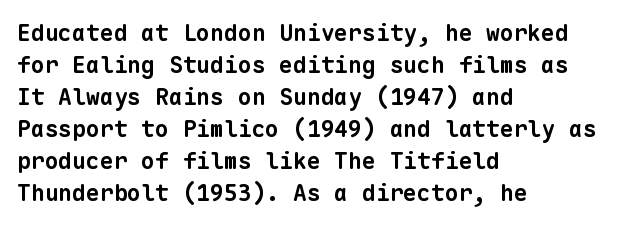
The image shows 23 px bold type; set left-aligned, normal line spacing (1.39x), normal letter spacing, not underlined.
